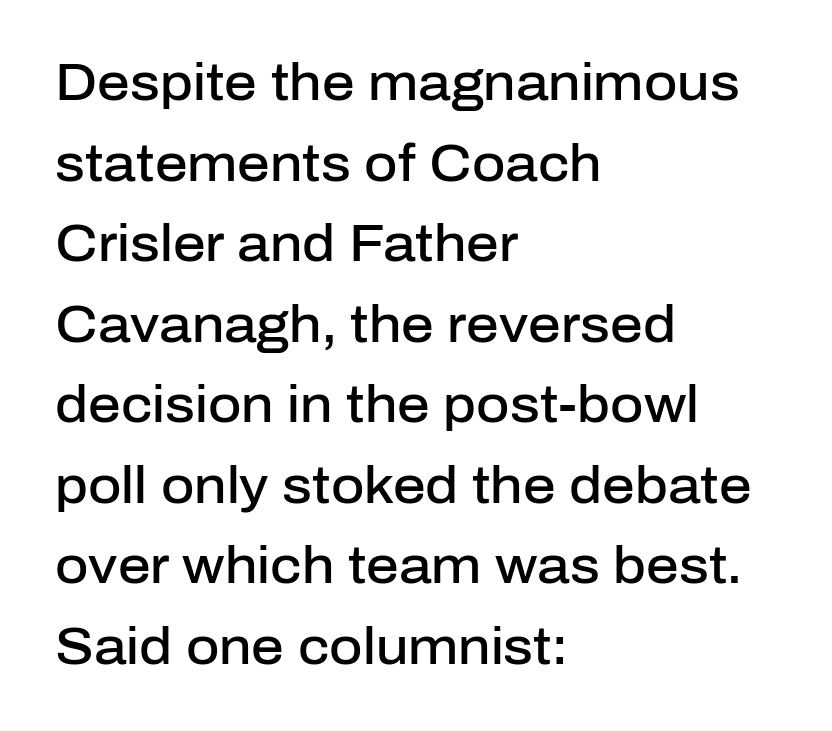
Q: Is the text bold? A: Semi-bold.
Q: Is the text italic (slanted)? A: No, it is upright.
Q: Is the typeface a serif or a sans-serif typeface? A: Sans-serif.
Q: Is the text underlined? A: No.
Q: How is the paragraph aligned? A: Left-aligned.
Q: Is the spacing between letters normal or unusually wide? A: Normal.
Q: Is the spacing between lines tight, normal or loose? A: Normal.
Q: Width (condensed, normal, or wide)? A: Normal.
Q: Stroke contrast? A: Low.
Q: x-height? A: Medium.
Q: Monospaced? A: No.
